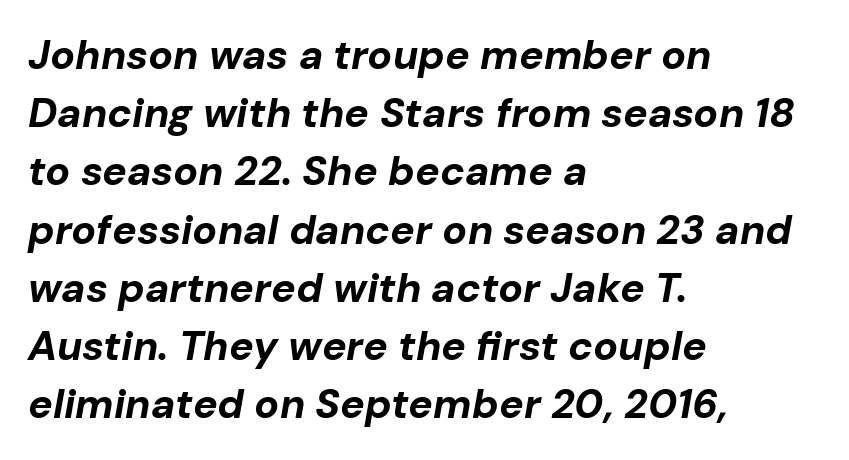
How would I describe the line gaps? Plain and ordinary. When letters slant like this, we call the style italic. The letters sit at their default tracking, neither squeezed nor spread. Do the characters align in a grid? No, the font is proportional. Words float on clear page, feet unadorned. Each line starts at the same left margin while the right side varies.
